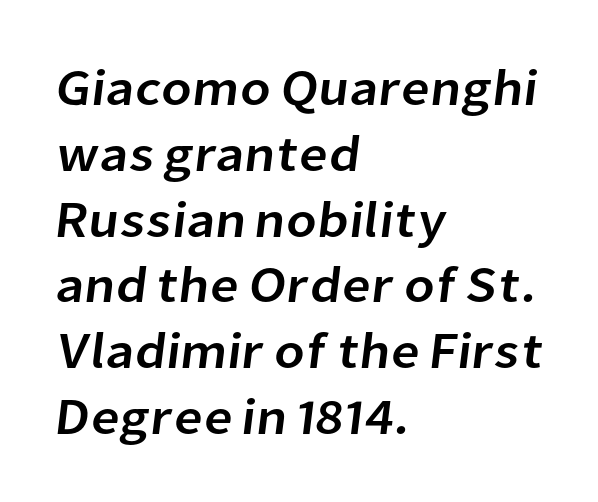
{"serif": "no", "width": "normal", "stroke_contrast": "low", "x_height": "medium", "monospaced": "no", "underline": "no", "align": "left", "line_spacing": "normal", "line_spacing_ratio": 1.29, "letter_spacing": "normal", "letter_spacing_em": 0.0, "glyph_px": 51}
